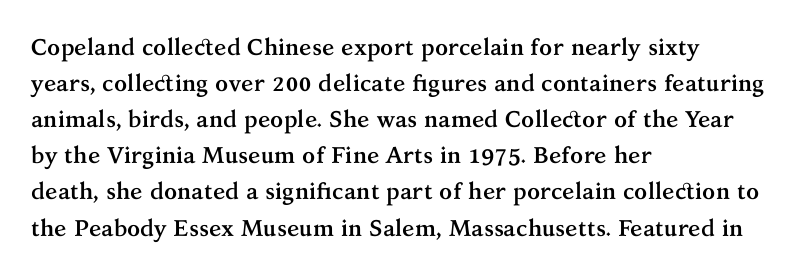
Q: Is the text bold? A: Yes.
Q: Is the text italic (slanted)? A: No, it is upright.
Q: Is the text underlined? A: No.
Q: How is the paragraph aligned? A: Left-aligned.
Q: Is the spacing between letters normal or unusually wide? A: Normal.
Q: Is the spacing between lines tight, normal or loose? A: Normal.
